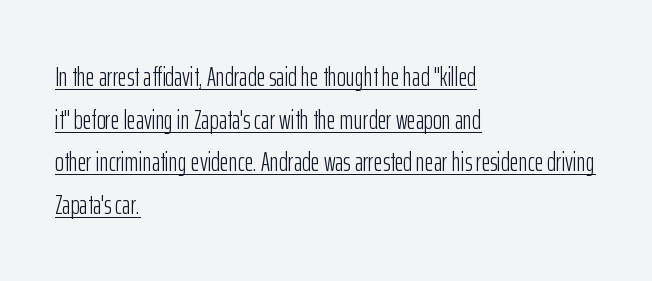
Q: Is the text bold? A: No.
Q: Is the text italic (slanted)? A: No, it is upright.
Q: Is the text underlined? A: Yes.
Q: How is the paragraph aligned? A: Left-aligned.
Q: Is the spacing between letters normal or unusually wide? A: Normal.
Q: Is the spacing between lines tight, normal or loose? A: Normal.
